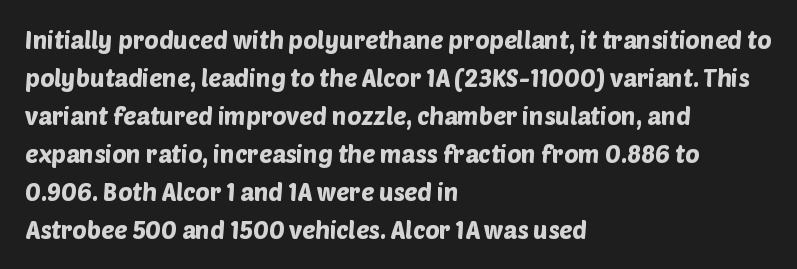
Q: Is the text underlined? A: No.
Q: How is the paragraph aligned? A: Left-aligned.
Q: Is the spacing between letters normal or unusually wide? A: Normal.
Q: Is the spacing between lines tight, normal or loose? A: Normal.
